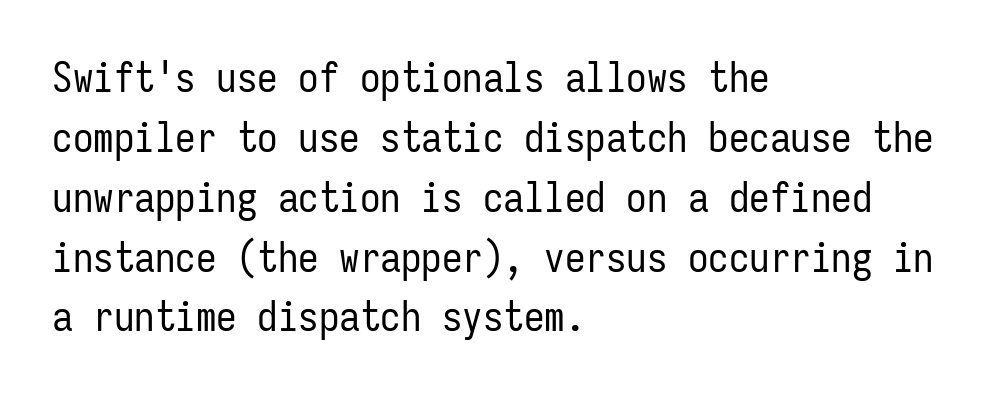
The image shows 41 px regular-weight, condensed sans-serif type, upright, monospaced; set left-aligned, normal line spacing (1.46x), normal letter spacing, not underlined; low stroke contrast and a medium x-height.
